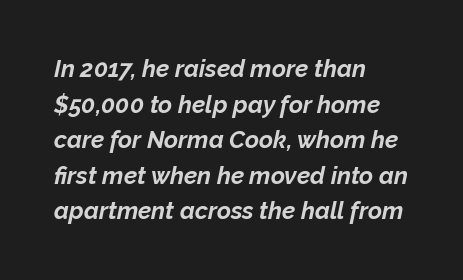
{"italic": "yes", "lean": "right", "slant_degrees": 12, "bold": "yes", "underline": "no", "align": "left", "line_spacing": "normal", "line_spacing_ratio": 1.48, "letter_spacing": "normal", "letter_spacing_em": 0.0, "glyph_px": 24}
